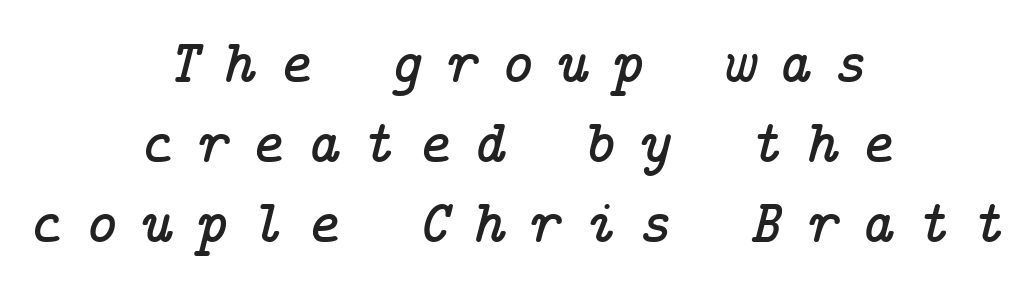
{"serif": "yes", "italic": "yes", "lean": "right", "slant_degrees": 14, "width": "normal", "stroke_contrast": "low", "x_height": "medium", "underline": "no", "align": "center", "line_spacing": "normal", "line_spacing_ratio": 1.29, "letter_spacing": "wide", "letter_spacing_em": 0.37, "glyph_px": 62}
